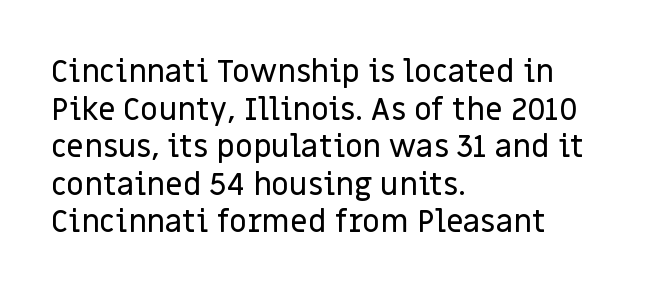
The image shows 31 px sans-serif type, upright; set left-aligned, line spacing 1.21x, normal letter spacing, not underlined; low stroke contrast and a large x-height.
